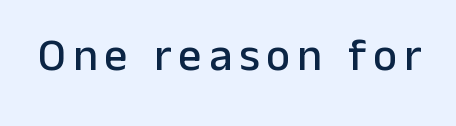
Each letter keeps its own natural width here, so spacing adapts to shape. Notice how the stems are strictly vertical — no italics here. Only glyphs here, with clear space below each row. Observe the absence of serifs on each vertical stroke in this sample.
